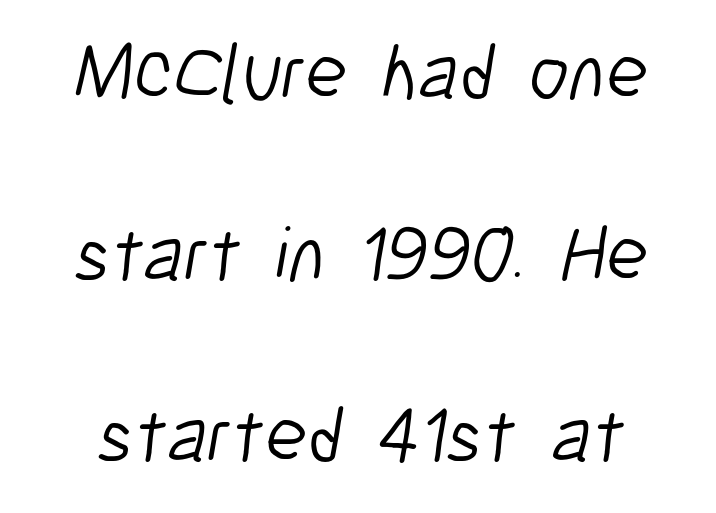
Q: Is the text bold? A: No.
Q: Is the typeface a serif or a sans-serif typeface? A: Sans-serif.
Q: Is the text underlined? A: No.
Q: Is the spacing between letters normal or unusually wide? A: Normal.
Q: Is the spacing between lines tight, normal or loose? A: Loose.
Q: Width (condensed, normal, or wide)? A: Condensed.
Q: Stroke contrast? A: Low.
Q: x-height? A: Medium.
Q: Monospaced? A: No.
